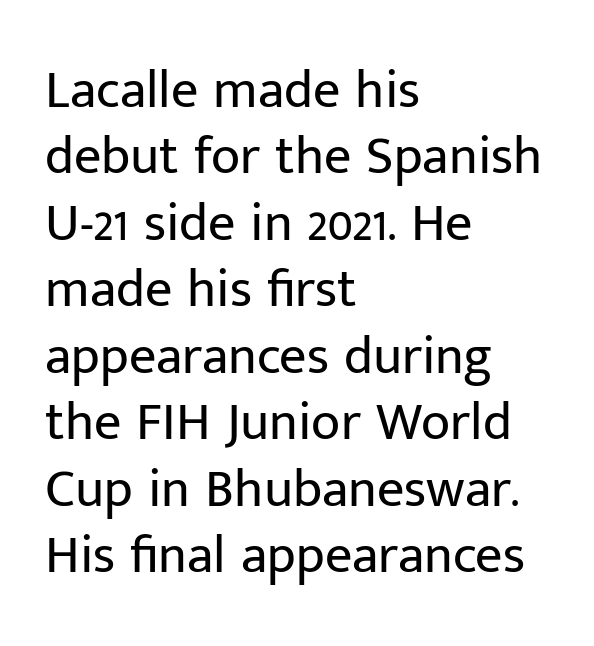
Q: Is the text bold? A: No.
Q: Is the text italic (slanted)? A: No, it is upright.
Q: Is the typeface a serif or a sans-serif typeface? A: Sans-serif.
Q: Is the text underlined? A: No.
Q: How is the paragraph aligned? A: Left-aligned.
Q: Is the spacing between letters normal or unusually wide? A: Normal.
Q: Width (condensed, normal, or wide)? A: Normal.
Q: Stroke contrast? A: Low.
Q: x-height? A: Medium.
Q: Monospaced? A: No.
